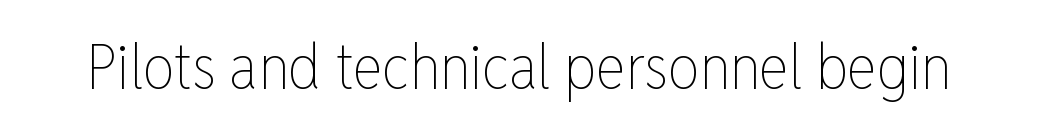
The image shows 63 px thin, condensed type, upright; set normal letter spacing, not underlined; low stroke contrast and a medium x-height.
